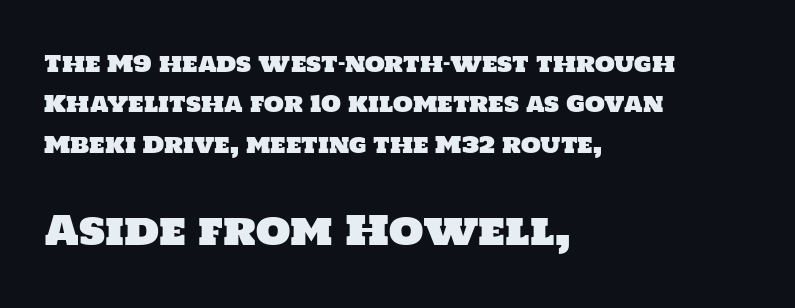
{"serif": "no", "width": "normal", "stroke_contrast": "low", "x_height": "large", "monospaced": "no", "underline": "no", "align": "left", "line_spacing_ratio": 1.76, "letter_spacing": "normal", "letter_spacing_em": 0.0, "larger_block": "second", "size_ratio": 1.74, "glyph_px": 40}
